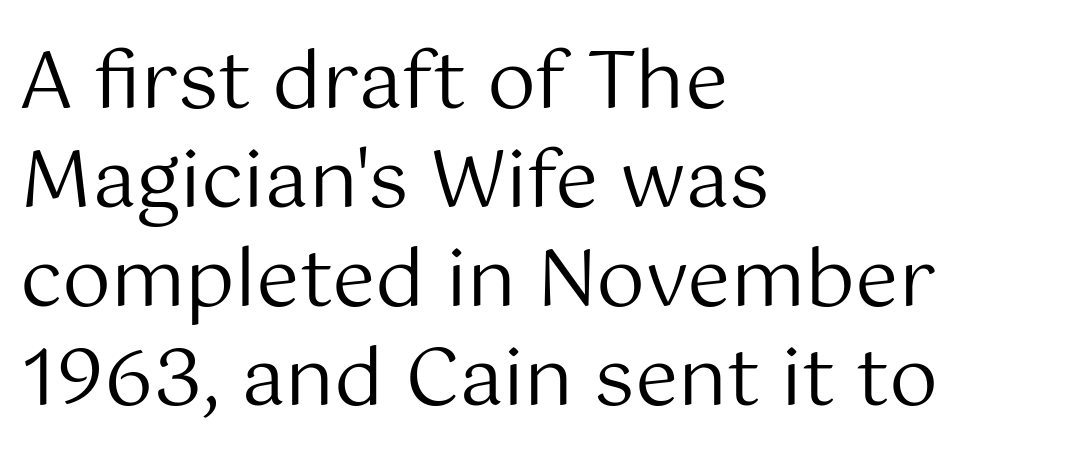
Q: Is the text bold? A: No.
Q: Is the text italic (slanted)? A: No, it is upright.
Q: Is the typeface a serif or a sans-serif typeface? A: Sans-serif.
Q: Is the text underlined? A: No.
Q: How is the paragraph aligned? A: Left-aligned.
Q: Is the spacing between letters normal or unusually wide? A: Normal.
Q: Is the spacing between lines tight, normal or loose? A: Normal.
Q: Width (condensed, normal, or wide)? A: Normal.
Q: Stroke contrast? A: Medium.
Q: x-height? A: Medium.
Q: Monospaced? A: No.
